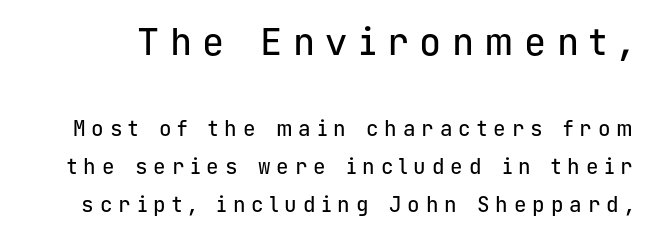
Q: Is the text italic (slanted)? A: No, it is upright.
Q: Is the typeface a serif or a sans-serif typeface? A: Sans-serif.
Q: Is the text underlined? A: No.
Q: Is the spacing between letters normal or unusually wide? A: Unusually wide.
Q: Which block of text is set in a larger size, the first (top) or the second (bottom)? A: The first (top) one.
Q: Width (condensed, normal, or wide)? A: Normal.
Q: Stroke contrast? A: Low.
Q: x-height? A: Medium.
Q: Monospaced? A: Yes.
